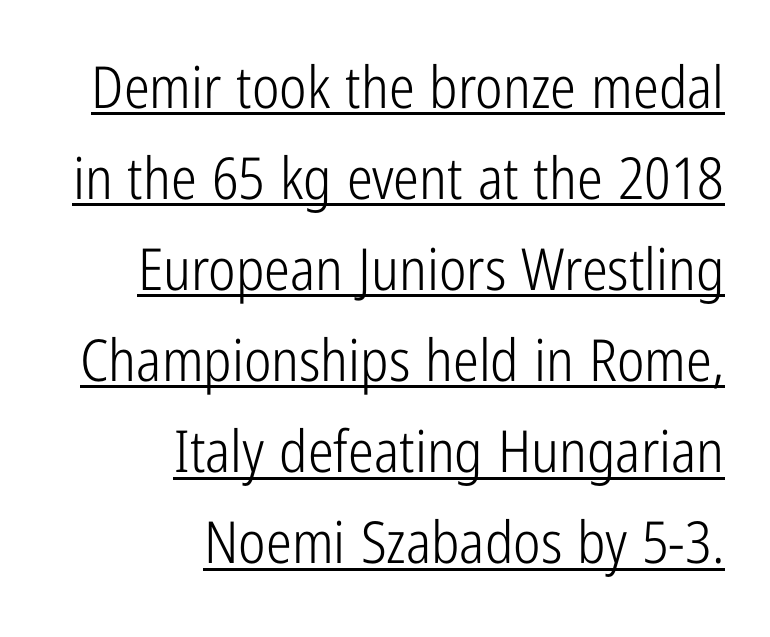
{"serif": "no", "italic": "no", "bold": "no", "weight": "light", "width": "condensed", "stroke_contrast": "low", "x_height": "medium", "monospaced": "no", "underline": "yes", "align": "right", "line_spacing": "normal", "line_spacing_ratio": 1.57, "letter_spacing": "normal", "letter_spacing_em": 0.0, "glyph_px": 58}
